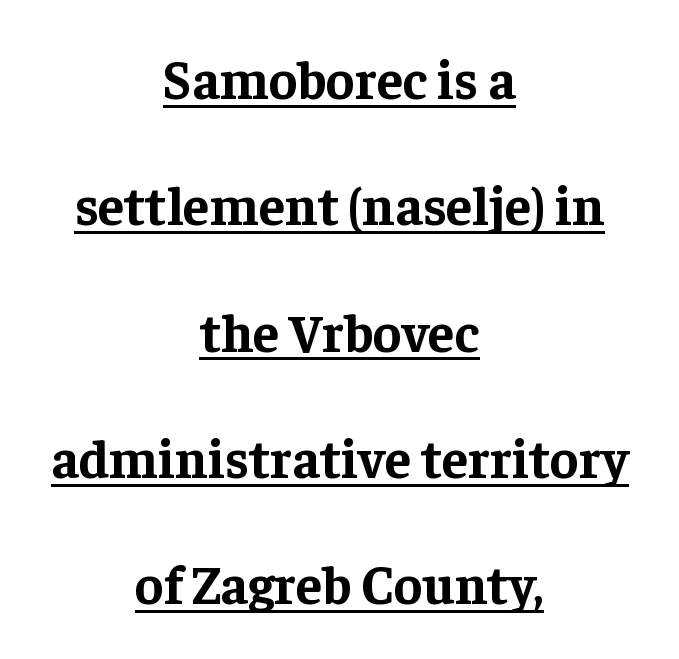
The rendering positions every line midway between the sides. Is there an underline? Yes — a line sits under the letters. Each word holds together tightly as a unit, with standard inter-letter gaps. Tall strokes in this sample are plumb rather than angled. Leading is clearly above the norm, producing a sparse column.
